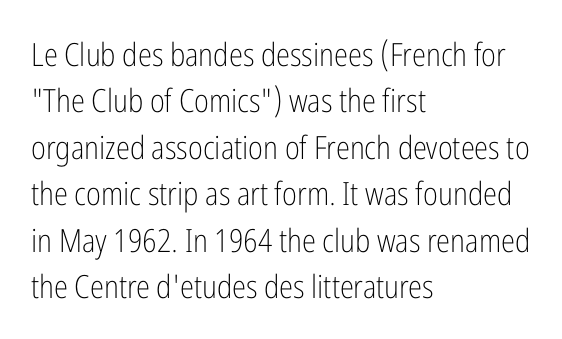
Q: Is the text bold? A: No.
Q: Is the text italic (slanted)? A: No, it is upright.
Q: Is the typeface a serif or a sans-serif typeface? A: Sans-serif.
Q: Is the text underlined? A: No.
Q: How is the paragraph aligned? A: Left-aligned.
Q: Is the spacing between letters normal or unusually wide? A: Normal.
Q: Is the spacing between lines tight, normal or loose? A: Normal.
Q: Width (condensed, normal, or wide)? A: Condensed.
Q: Stroke contrast? A: Low.
Q: x-height? A: Medium.
Q: Monospaced? A: No.
